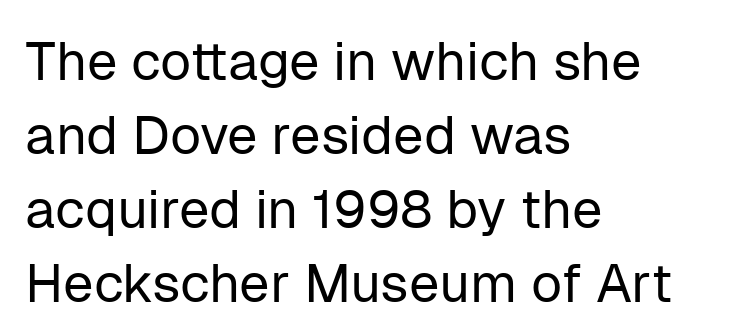
{"serif": "no", "italic": "no", "bold": "no", "weight": "regular", "width": "normal", "stroke_contrast": "low", "x_height": "medium", "monospaced": "no", "underline": "no", "align": "left", "line_spacing": "normal", "line_spacing_ratio": 1.37, "letter_spacing": "normal", "letter_spacing_em": 0.0, "glyph_px": 54}
